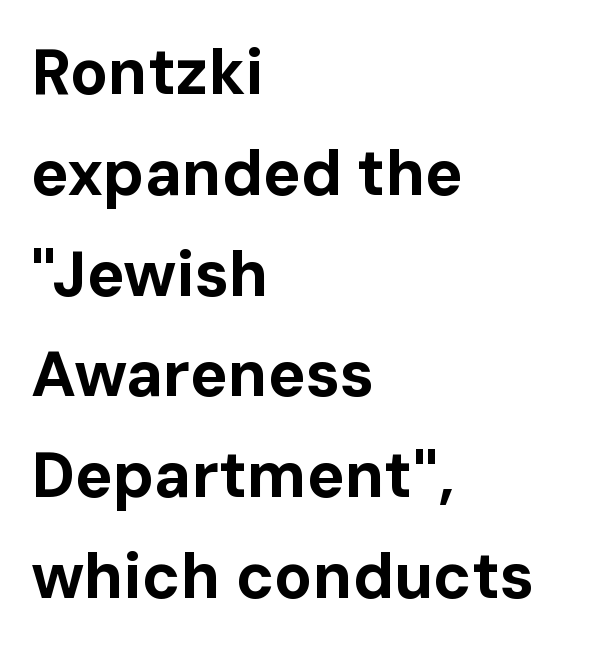
The image shows 63 px bold sans-serif type, upright; set left-aligned, normal line spacing (1.6x), normal letter spacing, not underlined; low stroke contrast and a medium x-height.
